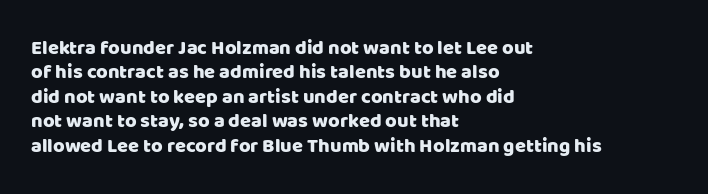
The image shows 20 px text type, upright; set left-aligned, line spacing 1.22x, normal letter spacing, not underlined.
